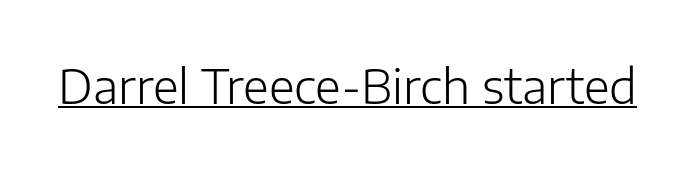
Q: Is the text bold? A: No.
Q: Is the text italic (slanted)? A: No, it is upright.
Q: Is the typeface a serif or a sans-serif typeface? A: Sans-serif.
Q: Is the text underlined? A: Yes.
Q: Is the spacing between letters normal or unusually wide? A: Normal.
Q: Width (condensed, normal, or wide)? A: Normal.
Q: Stroke contrast? A: Low.
Q: x-height? A: Medium.
Q: Monospaced? A: No.
